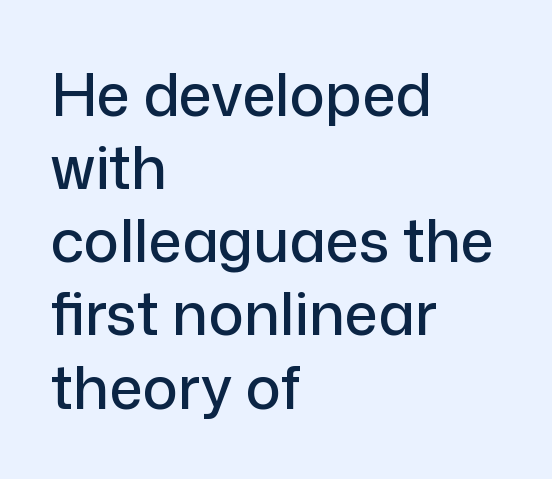
Q: Is the text italic (slanted)? A: No, it is upright.
Q: Is the typeface a serif or a sans-serif typeface? A: Sans-serif.
Q: Is the text underlined? A: No.
Q: How is the paragraph aligned? A: Left-aligned.
Q: Is the spacing between letters normal or unusually wide? A: Normal.
Q: Width (condensed, normal, or wide)? A: Normal.
Q: Stroke contrast? A: Low.
Q: x-height? A: Medium.
Q: Monospaced? A: No.
